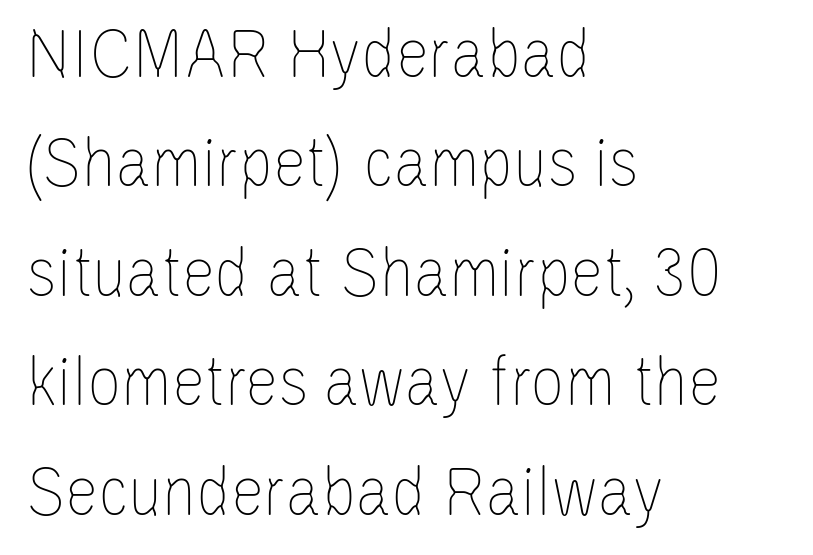
The image shows 75 px thin, condensed type, upright; set left-aligned, normal line spacing (1.46x), normal letter spacing, not underlined; low stroke contrast and a large x-height.
